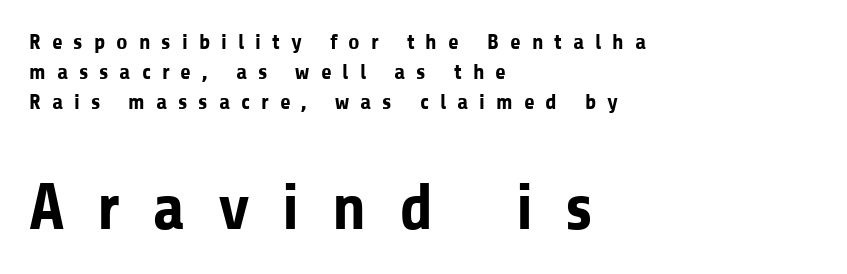
The image shows 65 px bold sans-serif type, upright; set left-aligned, normal line spacing (1.36x), unusually wide letter spacing (+0.5 em), not underlined; the second (bottom) block is 2.95x larger; low stroke contrast and a medium x-height.
